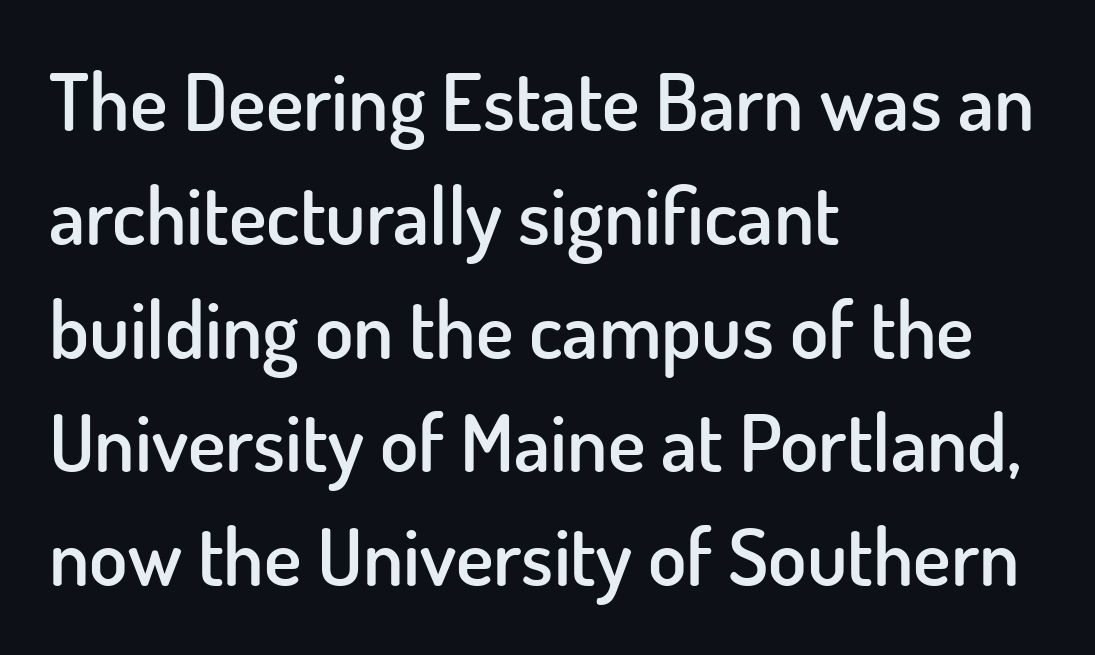
Q: Is the text bold? A: Semi-bold.
Q: Is the text italic (slanted)? A: No, it is upright.
Q: Is the typeface a serif or a sans-serif typeface? A: Sans-serif.
Q: Is the text underlined? A: No.
Q: How is the paragraph aligned? A: Left-aligned.
Q: Is the spacing between letters normal or unusually wide? A: Normal.
Q: Is the spacing between lines tight, normal or loose? A: Normal.
Q: Width (condensed, normal, or wide)? A: Normal.
Q: Stroke contrast? A: Low.
Q: x-height? A: Small.
Q: Monospaced? A: No.
